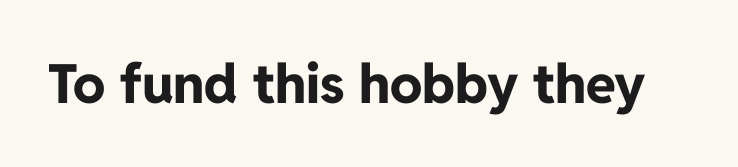
The image shows 54 px bold sans-serif type, upright; set normal letter spacing, not underlined; low stroke contrast and a medium x-height.
